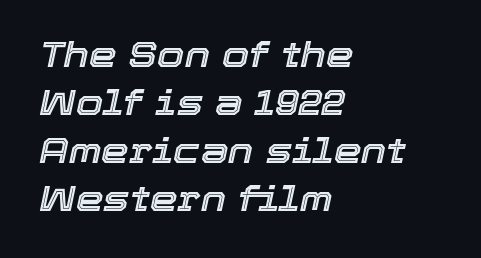
{"italic": "yes", "lean": "right", "slant_degrees": 12, "width": "normal", "x_height": "medium", "monospaced": "no", "underline": "no", "align": "left", "line_spacing": "normal", "line_spacing_ratio": 1.37, "letter_spacing": "normal", "letter_spacing_em": 0.0, "glyph_px": 35}
